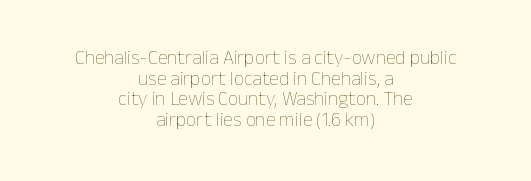
Q: Is the text bold? A: No.
Q: Is the text italic (slanted)? A: No, it is upright.
Q: Is the text underlined? A: No.
Q: How is the paragraph aligned? A: Centered.
Q: Is the spacing between letters normal or unusually wide? A: Normal.
Q: Is the spacing between lines tight, normal or loose? A: Tight.
